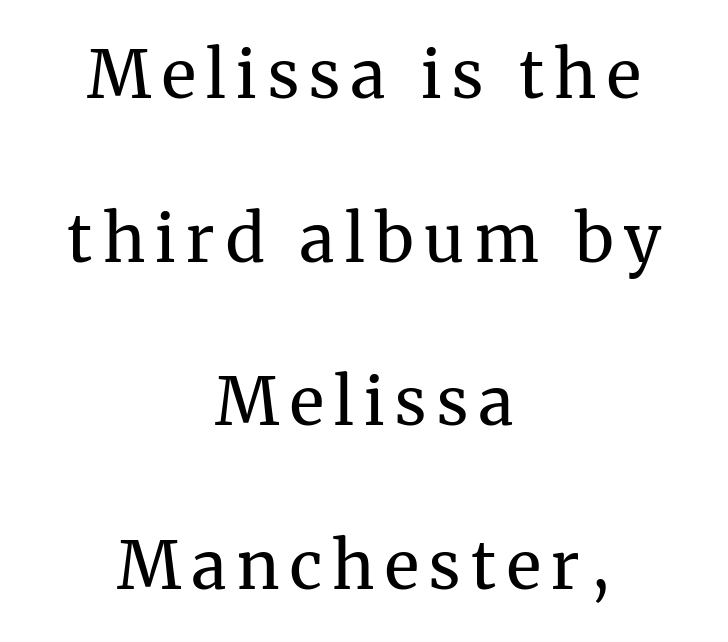
Is the block centered? Yes — each line is placed symmetrically about the middle. When letters stand straight like this, we call the style roman or upright. Descender tails drop into unmarked territory. The strokes carry an ordinary text weight at most. Loosely led — the rows are spread out.
